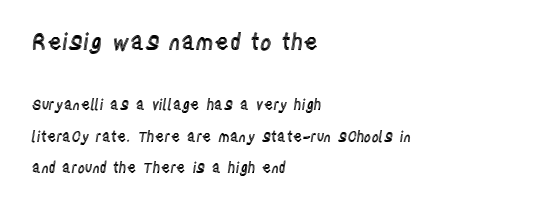
{"underline": "no", "align": "left", "line_spacing": "loose", "line_spacing_ratio": 2.22, "letter_spacing": "normal", "letter_spacing_em": 0.0, "larger_block": "first", "size_ratio": 1.57, "glyph_px": 22}
